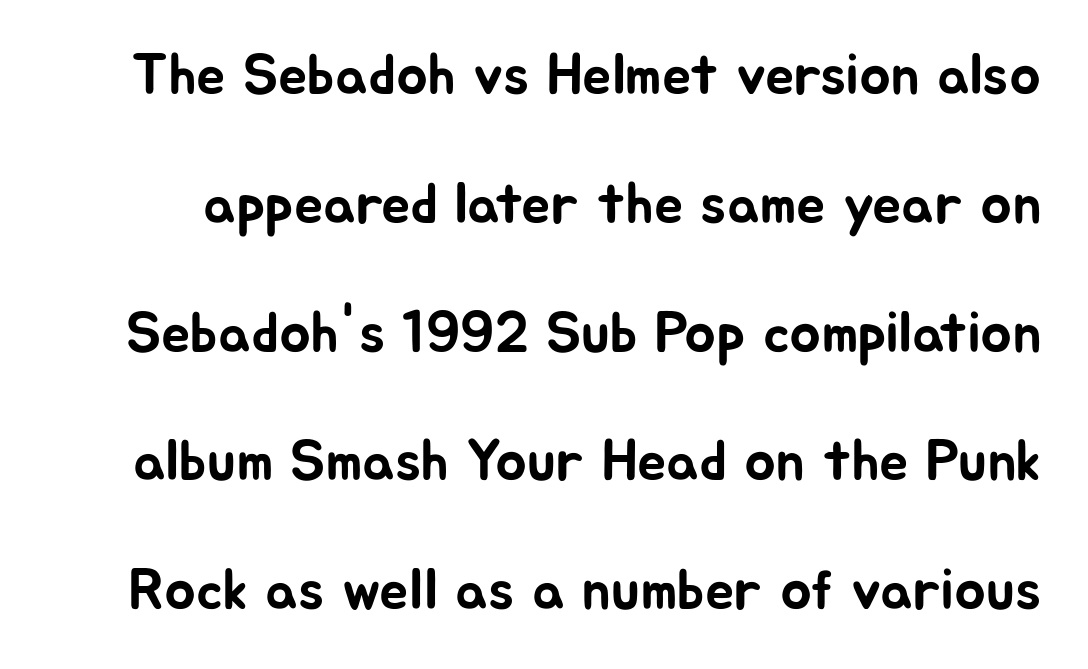
{"serif": "no", "italic": "no", "width": "normal", "stroke_contrast": "low", "x_height": "medium", "monospaced": "no", "underline": "no", "line_spacing": "loose", "line_spacing_ratio": 2.22, "letter_spacing": "normal", "letter_spacing_em": 0.0, "glyph_px": 58}
